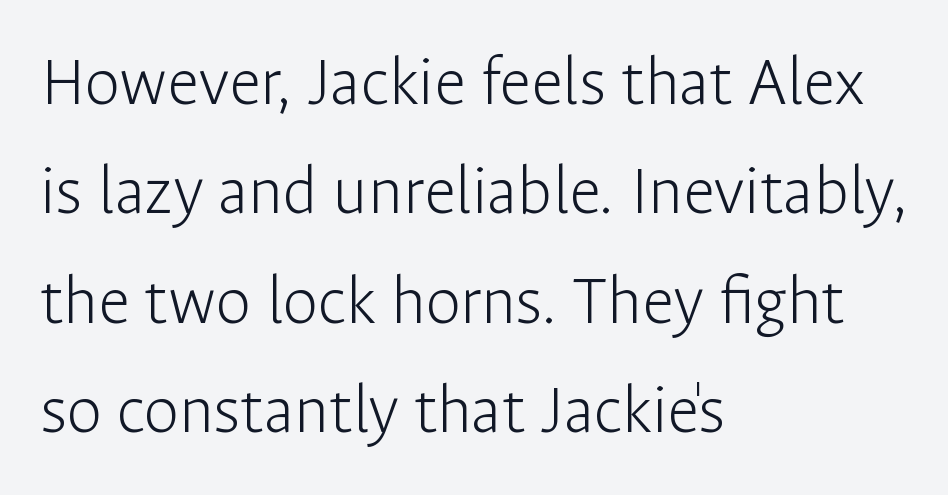
{"serif": "no", "italic": "no", "bold": "no", "weight": "light", "width": "normal", "stroke_contrast": "low", "x_height": "medium", "monospaced": "no", "underline": "no", "align": "left", "line_spacing": "normal", "line_spacing_ratio": 1.54, "letter_spacing": "normal", "letter_spacing_em": 0.0, "glyph_px": 71}
